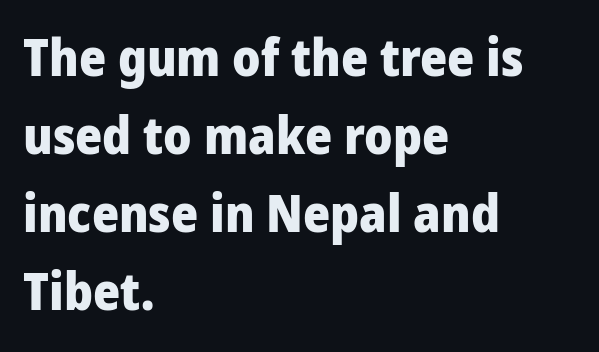
The image shows 52 px heavy, condensed sans-serif type, upright; set left-aligned, normal line spacing (1.5x), normal letter spacing, not underlined; low stroke contrast and a large x-height.
